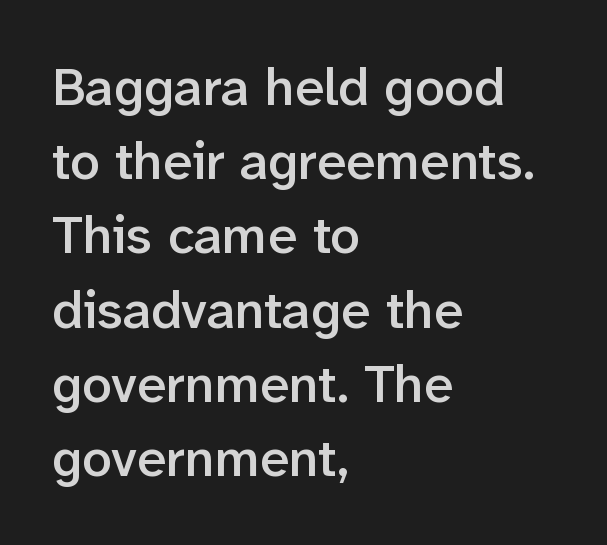
Q: Is the text bold? A: Semi-bold.
Q: Is the text italic (slanted)? A: No, it is upright.
Q: Is the typeface a serif or a sans-serif typeface? A: Sans-serif.
Q: Is the text underlined? A: No.
Q: How is the paragraph aligned? A: Left-aligned.
Q: Is the spacing between letters normal or unusually wide? A: Normal.
Q: Is the spacing between lines tight, normal or loose? A: Normal.
Q: Width (condensed, normal, or wide)? A: Normal.
Q: Stroke contrast? A: Low.
Q: x-height? A: Medium.
Q: Monospaced? A: No.
